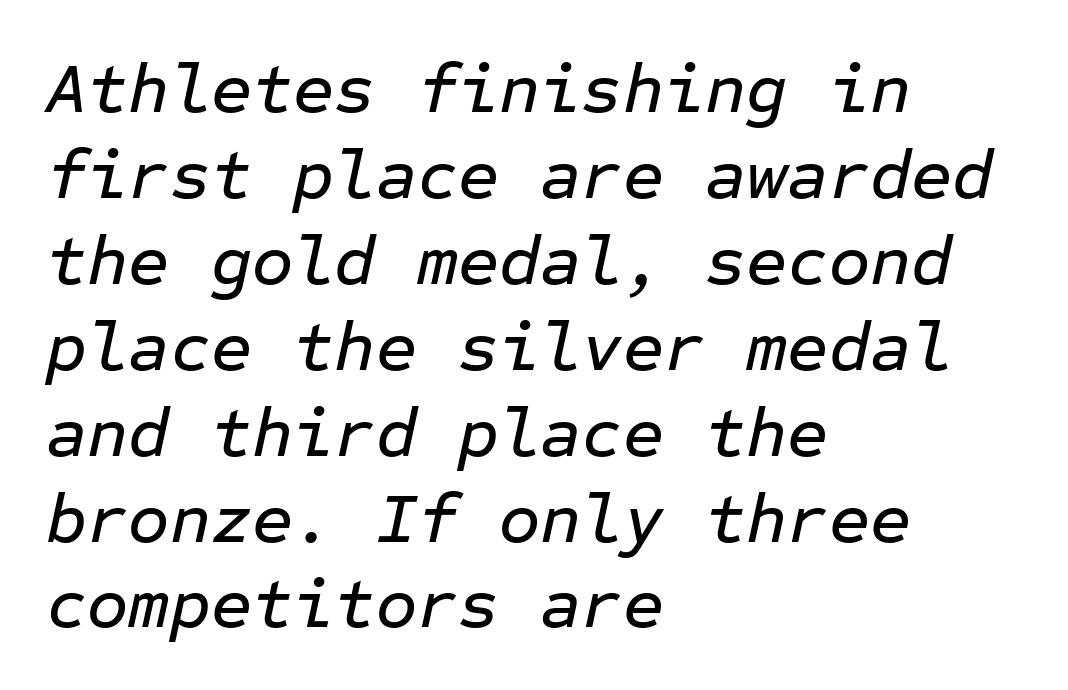
{"italic": "yes", "lean": "right", "slant_degrees": 12, "width": "normal", "stroke_contrast": "low", "x_height": "medium", "monospaced": "yes", "underline": "no", "align": "left", "line_spacing_ratio": 1.21, "letter_spacing": "normal", "letter_spacing_em": 0.0, "glyph_px": 71}
